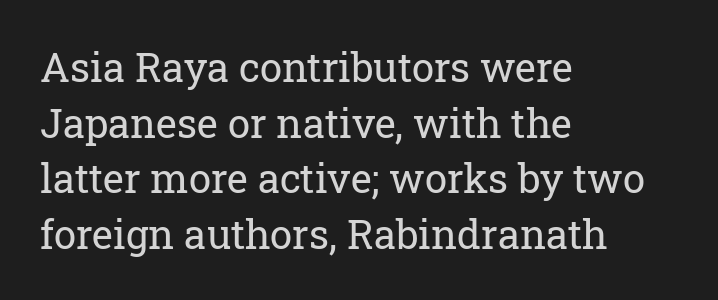
The image shows 40 px regular-weight serif type, upright; set left-aligned, normal line spacing (1.39x), normal letter spacing, not underlined; low stroke contrast and a medium x-height.
